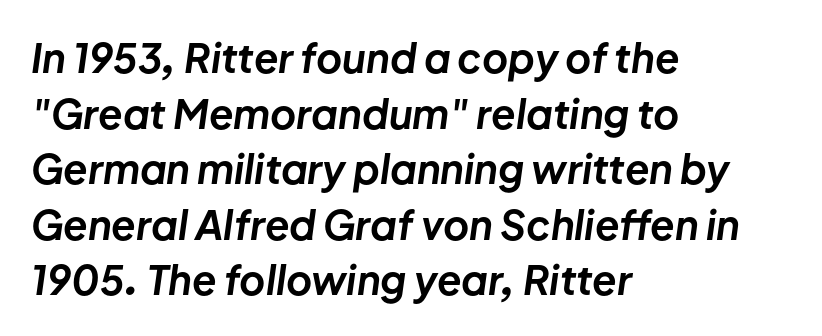
Tracking here is standard; glyphs follow each other at the usual distance. Underlining? Definitely not there. These lines are set flush left with a ragged right edge. These words are printed bold, with thick strokes throughout. Successive baselines arrive at the customary interval. The axis of the letterforms is tilted away from vertical.
